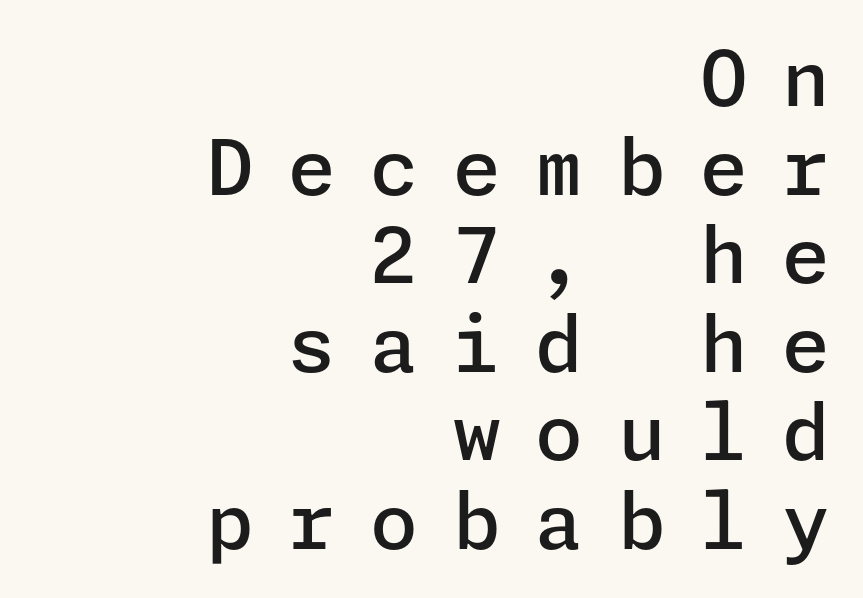
{"serif": "no", "italic": "no", "bold": "semi", "weight": "semibold", "width": "normal", "stroke_contrast": "low", "x_height": "medium", "underline": "no", "align": "right", "line_spacing": "tight", "line_spacing_ratio": 1.15, "letter_spacing": "wide", "letter_spacing_em": 0.45, "glyph_px": 77}
